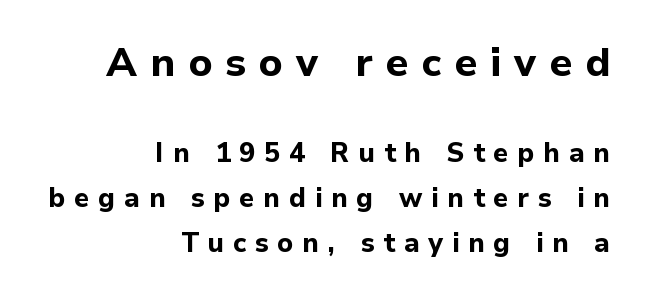
This sample is right-justified, so line beginnings fall wherever the words allow. The axis of the letterforms is exactly vertical. Heavy-handed strokes throughout: this text is bold. Classification — sans serif.
